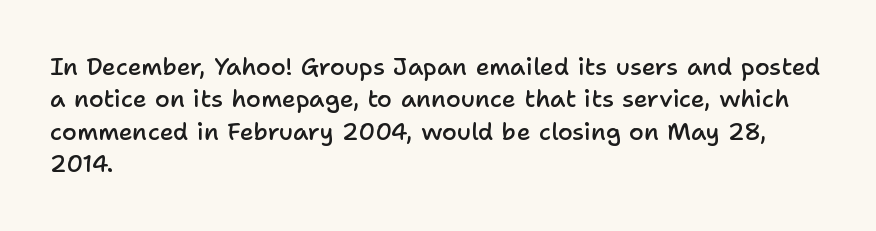
Q: Is the text bold? A: Semi-bold.
Q: Is the text italic (slanted)? A: No, it is upright.
Q: Is the text underlined? A: No.
Q: How is the paragraph aligned? A: Left-aligned.
Q: Is the spacing between letters normal or unusually wide? A: Normal.
Q: Is the spacing between lines tight, normal or loose? A: Normal.
